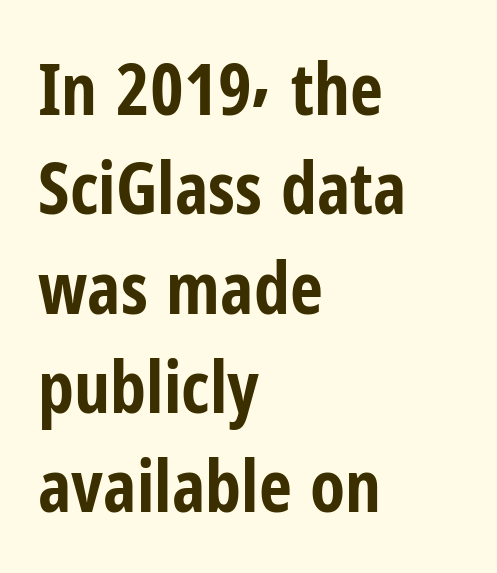
Q: Is the text bold? A: Yes.
Q: Is the text italic (slanted)? A: No, it is upright.
Q: Is the typeface a serif or a sans-serif typeface? A: Sans-serif.
Q: Is the text underlined? A: No.
Q: How is the paragraph aligned? A: Left-aligned.
Q: Is the spacing between letters normal or unusually wide? A: Normal.
Q: Is the spacing between lines tight, normal or loose? A: Normal.
Q: Width (condensed, normal, or wide)? A: Condensed.
Q: Stroke contrast? A: Low.
Q: x-height? A: Medium.
Q: Monospaced? A: No.
